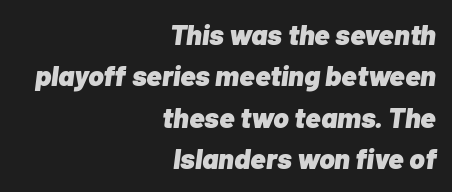
The image shows 29 px heavy type, italic (leaning right); set right-aligned, normal line spacing (1.43x), normal letter spacing, not underlined; low stroke contrast and a medium x-height.
